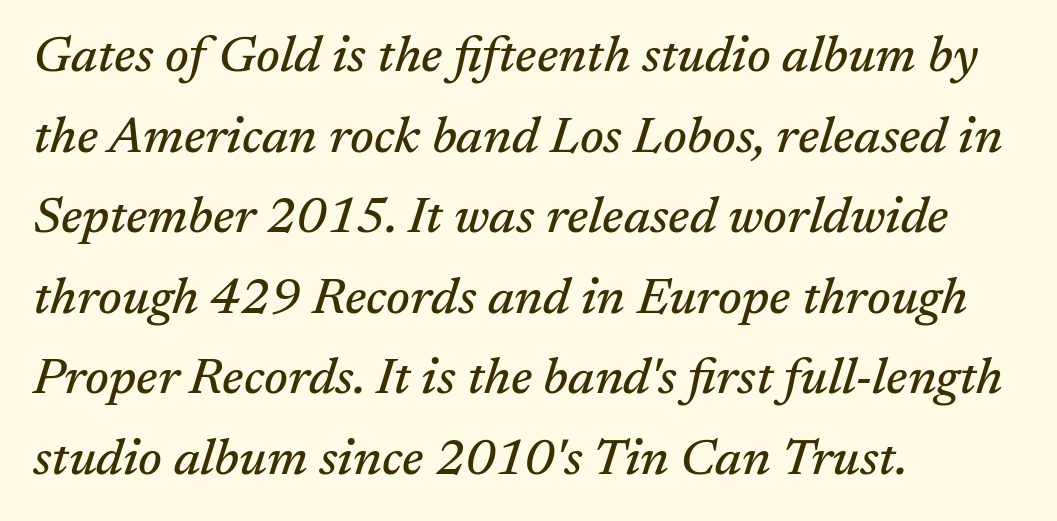
Look at the tracking — it's just the regular setting, nothing added. Each row of text sits above clean, open space. Notice how descenders clear the ascenders below comfortably — that's standard leading. Horizontally, the lines are justified to the leading edge only. This sample has the flowing, uneven cadence of proportional lettering. The font's italic variant was chosen for this text.
